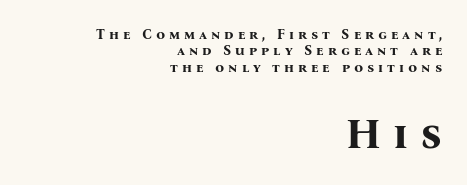
Q: Is the text bold? A: Yes.
Q: Is the text italic (slanted)? A: No, it is upright.
Q: Is the typeface a serif or a sans-serif typeface? A: Serif.
Q: Is the text underlined? A: No.
Q: How is the paragraph aligned? A: Right-aligned.
Q: Is the spacing between letters normal or unusually wide? A: Unusually wide.
Q: Which block of text is set in a larger size, the first (top) or the second (bottom)? A: The second (bottom) one.
Q: Width (condensed, normal, or wide)? A: Normal.
Q: Stroke contrast? A: Medium.
Q: x-height? A: Medium.
Q: Monospaced? A: No.
